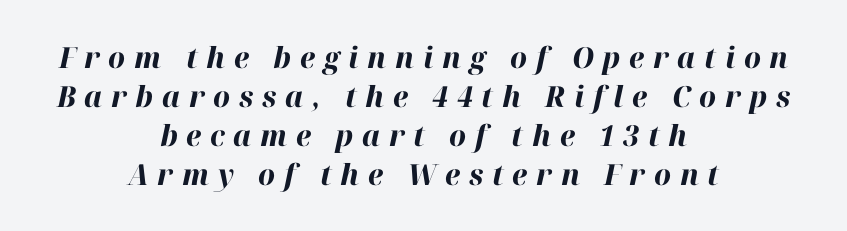
The image shows 29 px bold type, italic (leaning right); set centered, normal line spacing (1.34x), unusually wide letter spacing (+0.3 em), not underlined; high stroke contrast and a medium x-height.
